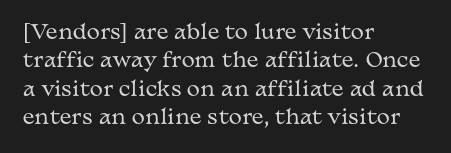
Q: Is the text bold? A: No.
Q: Is the text italic (slanted)? A: No, it is upright.
Q: Is the text underlined? A: No.
Q: How is the paragraph aligned? A: Left-aligned.
Q: Is the spacing between letters normal or unusually wide? A: Normal.
Q: Is the spacing between lines tight, normal or loose? A: Normal.
